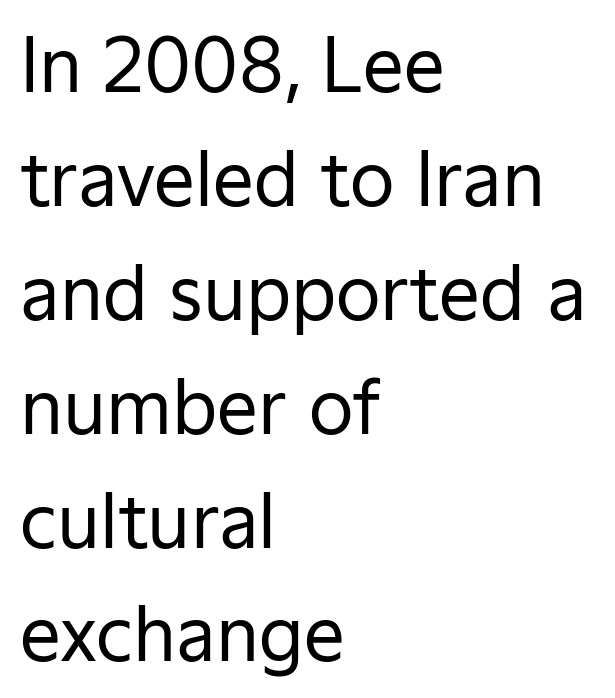
{"serif": "no", "italic": "no", "bold": "no", "weight": "regular", "width": "normal", "stroke_contrast": "low", "x_height": "medium", "monospaced": "no", "underline": "no", "align": "left", "line_spacing": "normal", "line_spacing_ratio": 1.56, "letter_spacing": "normal", "letter_spacing_em": 0.0, "glyph_px": 73}
